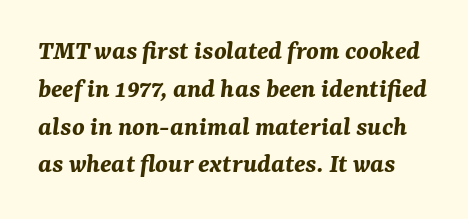
Q: Is the text bold? A: Yes.
Q: Is the text italic (slanted)? A: Yes, it leans right by about 7 degrees.
Q: Is the text underlined? A: No.
Q: Is the spacing between letters normal or unusually wide? A: Normal.
Q: Is the spacing between lines tight, normal or loose? A: Normal.
Q: Width (condensed, normal, or wide)? A: Normal.
Q: Stroke contrast? A: Medium.
Q: x-height? A: Medium.
Q: Monospaced? A: No.
